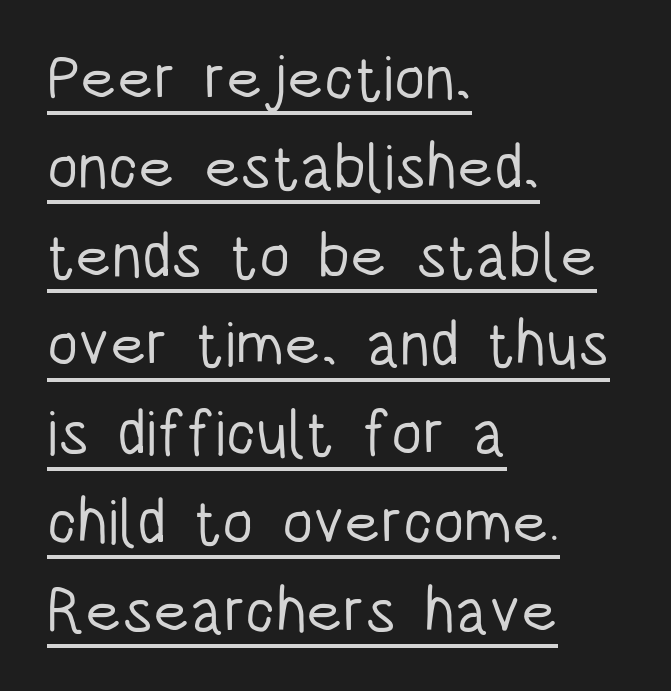
{"serif": "no", "italic": "no", "bold": "no", "weight": "light", "width": "condensed", "stroke_contrast": "low", "x_height": "large", "monospaced": "no", "underline": "yes", "align": "left", "line_spacing": "normal", "line_spacing_ratio": 1.41, "letter_spacing": "normal", "letter_spacing_em": 0.0, "glyph_px": 63}
